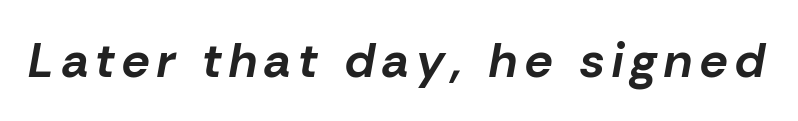
Q: Is the text bold? A: Yes.
Q: Is the text italic (slanted)? A: Yes, it leans right by about 10 degrees.
Q: Is the text underlined? A: No.
Q: Width (condensed, normal, or wide)? A: Normal.
Q: Stroke contrast? A: Low.
Q: x-height? A: Medium.
Q: Monospaced? A: No.
